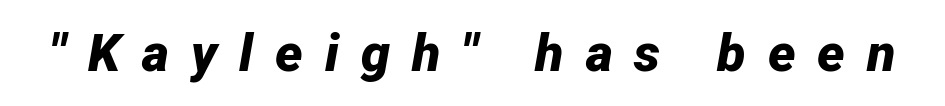
Q: Is the text bold? A: Yes.
Q: Is the text italic (slanted)? A: Yes, it leans right by about 12 degrees.
Q: Is the text underlined? A: No.
Q: Is the spacing between letters normal or unusually wide? A: Unusually wide.
Q: Width (condensed, normal, or wide)? A: Normal.
Q: Stroke contrast? A: Low.
Q: x-height? A: Medium.
Q: Monospaced? A: No.
